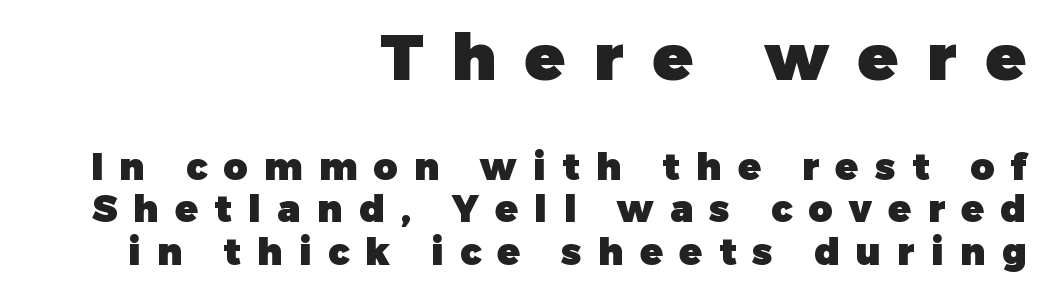
Check the space under the baseline: it is left empty. A typesetter would label this face a sans. Someone cranked the tracking dial way up on this one. Which margin do the lines hug? The right one — the left edge is uneven. Look at the stroke-to-counter ratio: heavy, a bold.
